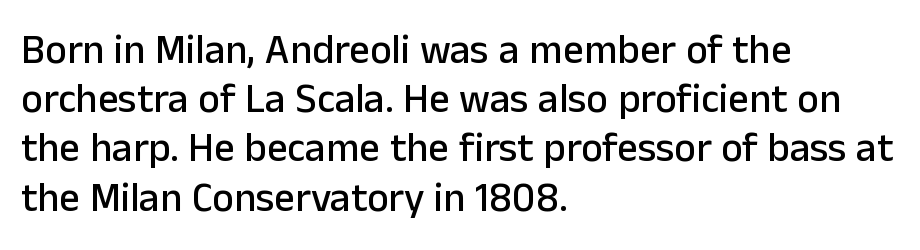
Q: Is the text italic (slanted)? A: No, it is upright.
Q: Is the typeface a serif or a sans-serif typeface? A: Sans-serif.
Q: Is the text underlined? A: No.
Q: How is the paragraph aligned? A: Left-aligned.
Q: Is the spacing between letters normal or unusually wide? A: Normal.
Q: Width (condensed, normal, or wide)? A: Normal.
Q: Stroke contrast? A: Low.
Q: x-height? A: Medium.
Q: Monospaced? A: No.
